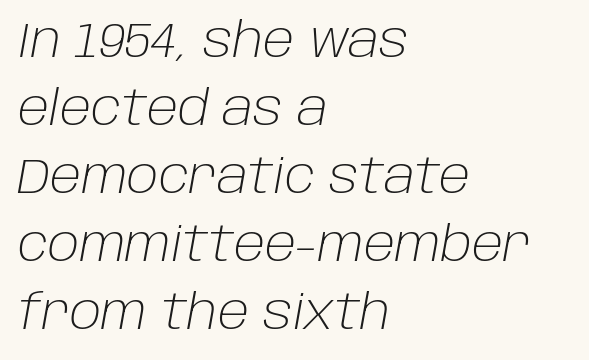
Q: Is the text bold? A: No.
Q: Is the text italic (slanted)? A: Yes, it leans right by about 10 degrees.
Q: Is the text underlined? A: No.
Q: How is the paragraph aligned? A: Left-aligned.
Q: Is the spacing between letters normal or unusually wide? A: Normal.
Q: Is the spacing between lines tight, normal or loose? A: Normal.
Q: Width (condensed, normal, or wide)? A: Normal.
Q: Stroke contrast? A: Low.
Q: x-height? A: Large.
Q: Monospaced? A: No.
